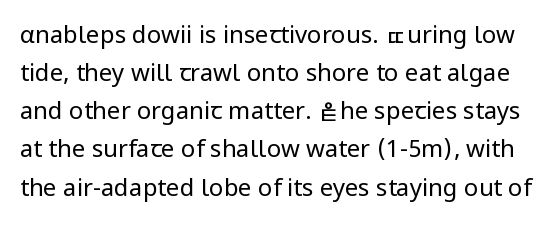
You could call the tracking neutral — neither tight nor loose. The letterforms sit at book weight or below. Leading: standard. Designer's note — italics off, roman on. Any mark beneath the type? The region is blank.
